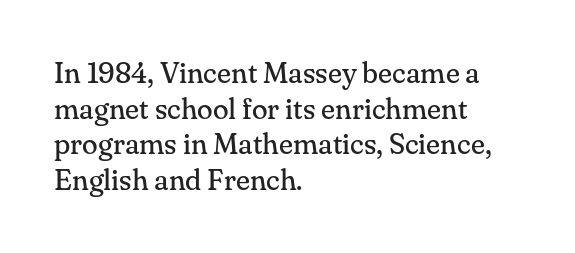
Q: Is the text bold? A: No.
Q: Is the text italic (slanted)? A: No, it is upright.
Q: Is the typeface a serif or a sans-serif typeface? A: Serif.
Q: Is the text underlined? A: No.
Q: How is the paragraph aligned? A: Left-aligned.
Q: Is the spacing between letters normal or unusually wide? A: Normal.
Q: Width (condensed, normal, or wide)? A: Normal.
Q: Stroke contrast? A: Medium.
Q: x-height? A: Small.
Q: Monospaced? A: No.
